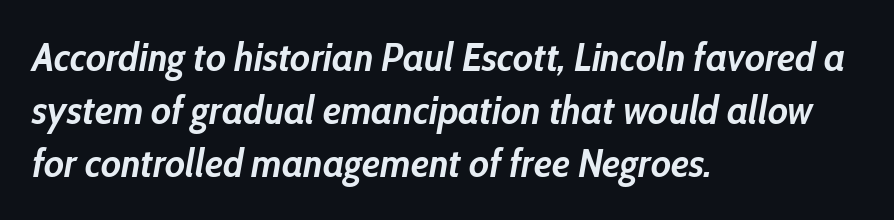
Q: Is the text bold? A: Yes.
Q: Is the text italic (slanted)? A: Yes, it leans right by about 10 degrees.
Q: Is the text underlined? A: No.
Q: How is the paragraph aligned? A: Left-aligned.
Q: Is the spacing between letters normal or unusually wide? A: Normal.
Q: Is the spacing between lines tight, normal or loose? A: Normal.
Q: Width (condensed, normal, or wide)? A: Condensed.
Q: Stroke contrast? A: Low.
Q: x-height? A: Medium.
Q: Monospaced? A: No.
